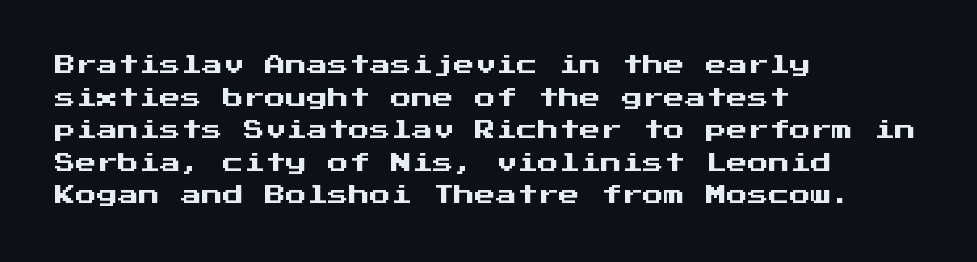
Q: Is the text italic (slanted)? A: No, it is upright.
Q: Is the text underlined? A: No.
Q: How is the paragraph aligned? A: Left-aligned.
Q: Is the spacing between letters normal or unusually wide? A: Normal.
Q: Is the spacing between lines tight, normal or loose? A: Normal.
